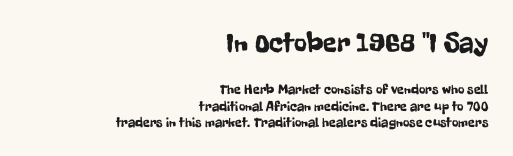
{"serif": "no", "italic": "no", "width": "condensed", "stroke_contrast": "low", "x_height": "medium", "monospaced": "no", "underline": "no", "align": "right", "line_spacing_ratio": 1.17, "letter_spacing": "normal", "letter_spacing_em": 0.0, "larger_block": "first", "size_ratio": 2.0, "glyph_px": 28}
